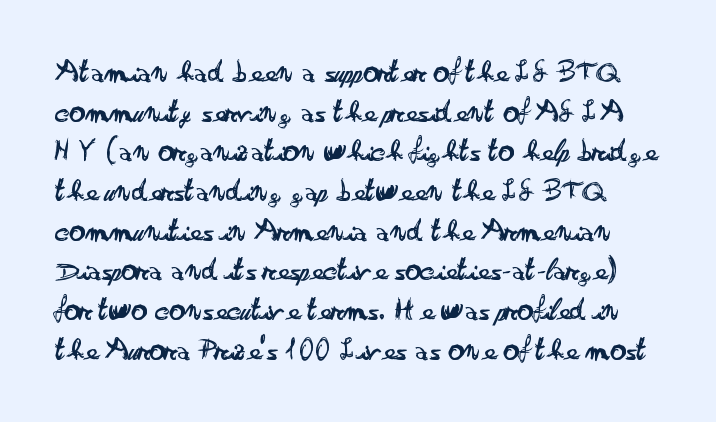
Q: Is the text bold? A: No.
Q: Is the text italic (slanted)? A: No, it is upright.
Q: Is the typeface a serif or a sans-serif typeface? A: Sans-serif.
Q: Is the text underlined? A: No.
Q: Is the spacing between letters normal or unusually wide? A: Normal.
Q: Width (condensed, normal, or wide)? A: Wide.
Q: Stroke contrast? A: Low.
Q: x-height? A: Small.
Q: Monospaced? A: No.
